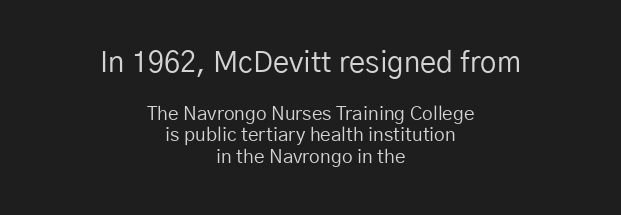
Note the varied advance widths — an 'i' is clearly narrower than an 'm'. Stem width sits at or under what a default text font uses. Quick note: not italic, upright. The whitespace from short lines is split evenly between both sides. The passage shown has conventional tracking throughout.
